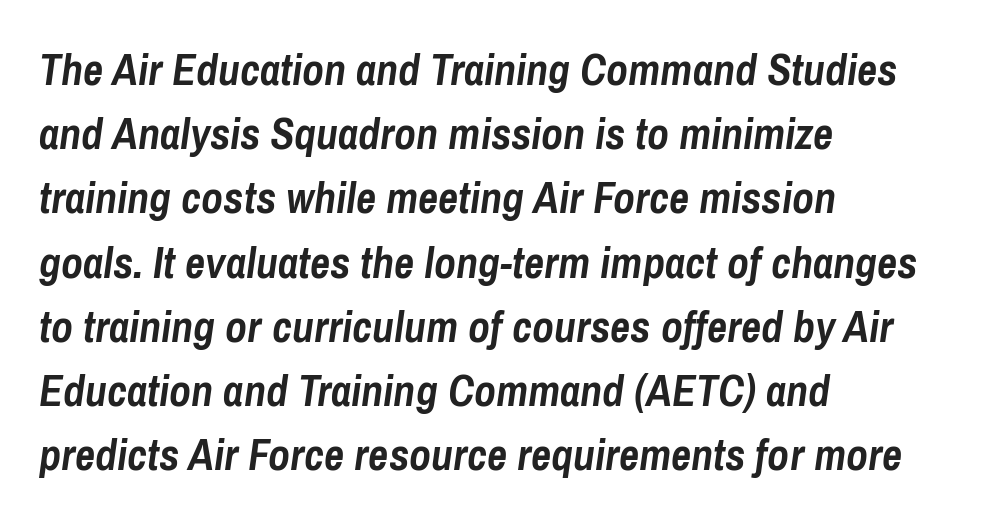
The image shows 44 px semibold, condensed type, italic (leaning right); set left-aligned, normal line spacing (1.46x), normal letter spacing, not underlined; low stroke contrast and a medium x-height.
